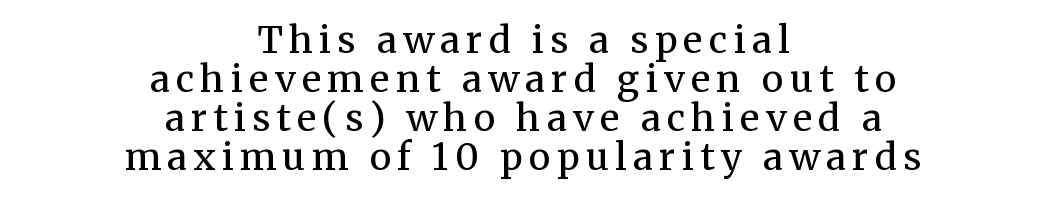
{"serif": "yes", "italic": "no", "bold": "no", "weight": "regular", "width": "normal", "stroke_contrast": "medium", "x_height": "medium", "monospaced": "no", "underline": "no", "align": "center", "line_spacing": "tight", "line_spacing_ratio": 1.05, "glyph_px": 37}
